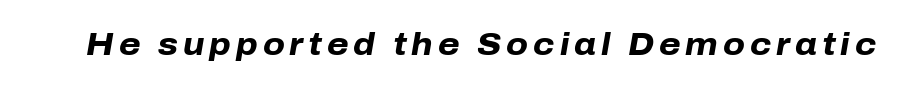
Q: Is the text bold? A: Yes.
Q: Is the text italic (slanted)? A: Yes, it leans right by about 10 degrees.
Q: Is the text underlined? A: No.
Q: Width (condensed, normal, or wide)? A: Normal.
Q: Stroke contrast? A: Low.
Q: x-height? A: Medium.
Q: Monospaced? A: No.
